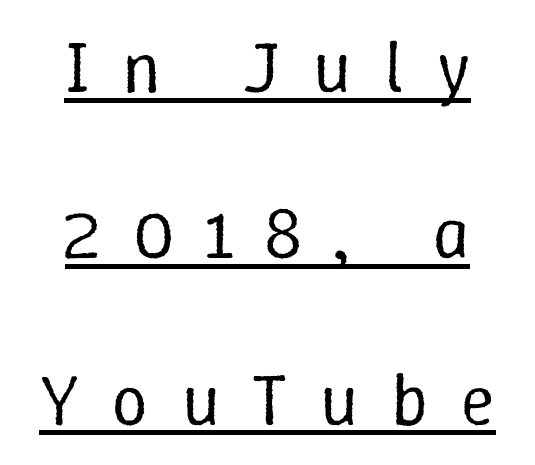
{"italic": "no", "bold": "no", "weight": "regular", "width": "normal", "stroke_contrast": "low", "x_height": "medium", "monospaced": "no", "underline": "yes", "align": "center", "line_spacing": "loose", "line_spacing_ratio": 2.28, "letter_spacing": "wide", "letter_spacing_em": 0.44, "glyph_px": 73}
